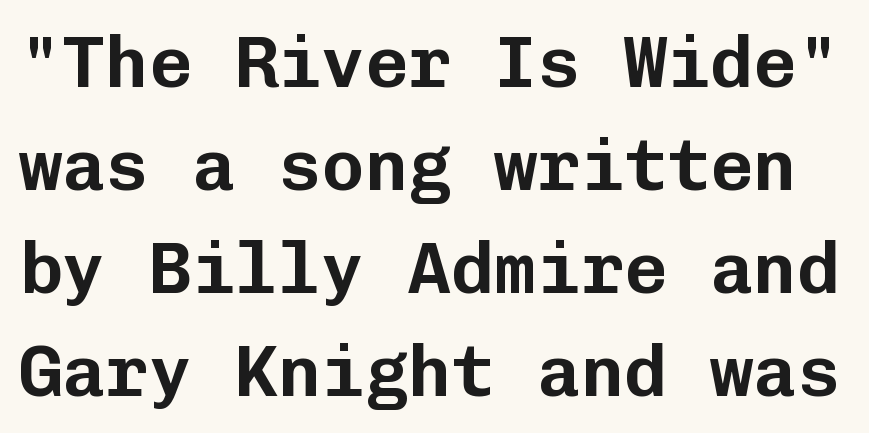
The image shows 72 px sans-serif type, upright, monospaced; set normal line spacing (1.43x), normal letter spacing, not underlined; low stroke contrast and a medium x-height.
